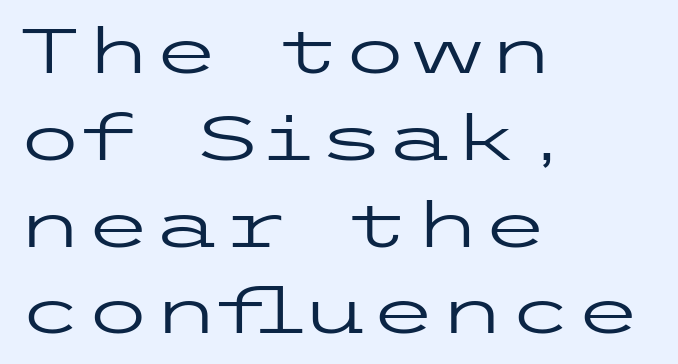
Q: Is the text bold? A: No.
Q: Is the text italic (slanted)? A: No, it is upright.
Q: Is the typeface a serif or a sans-serif typeface? A: Sans-serif.
Q: Is the text underlined? A: No.
Q: How is the paragraph aligned? A: Left-aligned.
Q: Is the spacing between letters normal or unusually wide? A: Normal.
Q: Is the spacing between lines tight, normal or loose? A: Normal.
Q: Width (condensed, normal, or wide)? A: Wide.
Q: Stroke contrast? A: Low.
Q: x-height? A: Medium.
